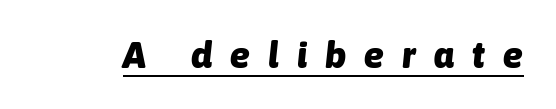
{"italic": "yes", "lean": "right", "slant_degrees": 6, "bold": "yes", "weight": "heavy", "width": "normal", "stroke_contrast": "low", "x_height": "medium", "monospaced": "no", "underline": "yes", "letter_spacing": "wide", "letter_spacing_em": 0.49, "glyph_px": 37}
